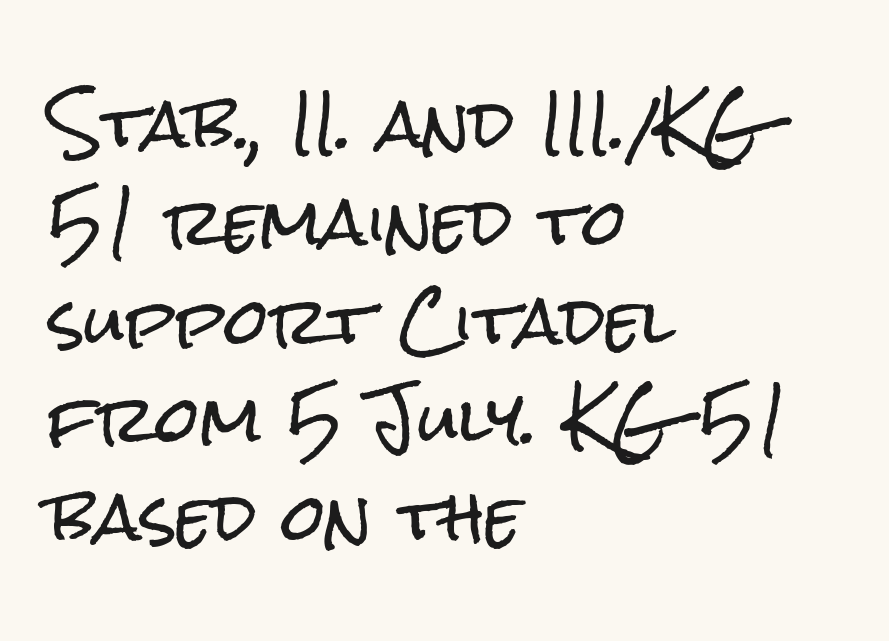
{"serif": "no", "italic": "no", "width": "condensed", "stroke_contrast": "low", "x_height": "medium", "monospaced": "no", "underline": "no", "align": "left", "line_spacing": "normal", "line_spacing_ratio": 1.56, "letter_spacing": "normal", "letter_spacing_em": 0.0, "glyph_px": 63}
